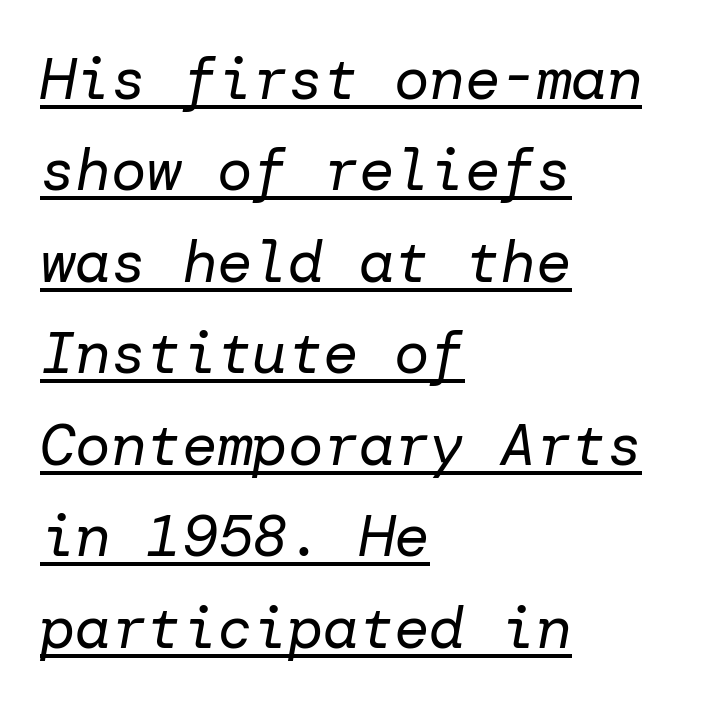
The image shows 59 px regular-weight type, italic (leaning right); set left-aligned, normal line spacing (1.55x), normal letter spacing, underlined; low stroke contrast and a medium x-height.
